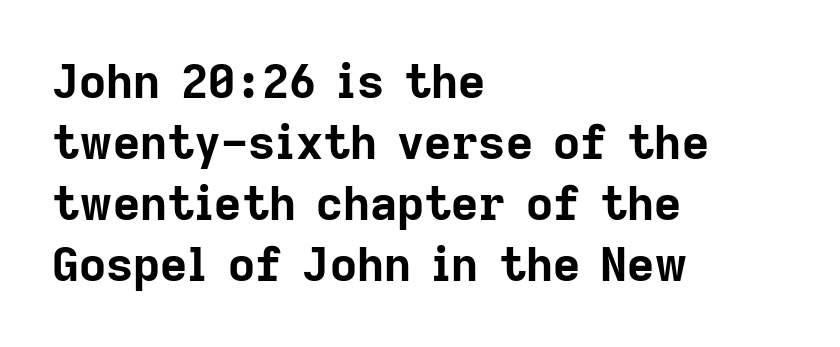
{"serif": "no", "italic": "no", "bold": "yes", "weight": "bold", "width": "normal", "stroke_contrast": "low", "x_height": "medium", "monospaced": "no", "underline": "no", "align": "left", "line_spacing": "normal", "line_spacing_ratio": 1.3, "letter_spacing": "normal", "letter_spacing_em": 0.0, "glyph_px": 47}
